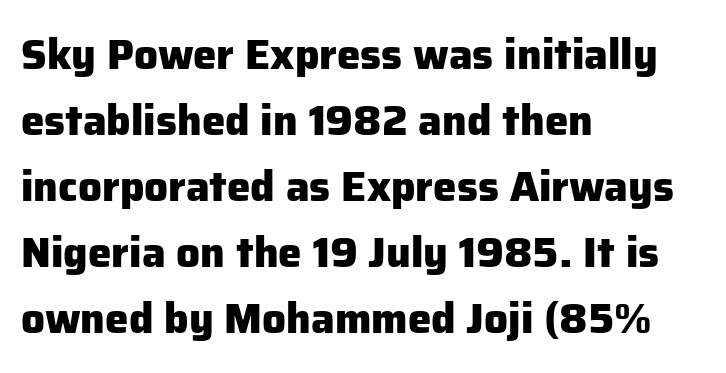
The image shows 42 px heavy sans-serif type, upright; set left-aligned, normal line spacing (1.57x), normal letter spacing, not underlined; low stroke contrast and a medium x-height.
